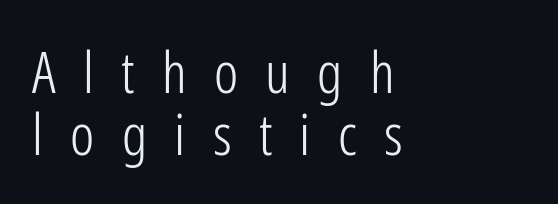
{"serif": "no", "italic": "no", "bold": "no", "weight": "light", "width": "condensed", "stroke_contrast": "low", "x_height": "medium", "monospaced": "no", "underline": "no", "align": "left", "line_spacing": "tight", "line_spacing_ratio": 1.08, "letter_spacing": "wide", "letter_spacing_em": 0.48, "glyph_px": 57}
